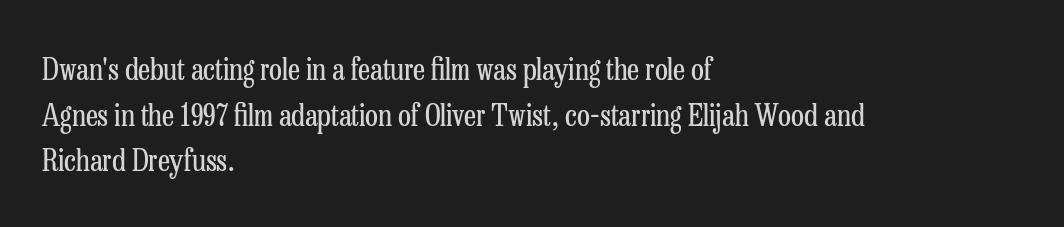
Q: Is the text bold? A: No.
Q: Is the text italic (slanted)? A: No, it is upright.
Q: Is the typeface a serif or a sans-serif typeface? A: Serif.
Q: Is the text underlined? A: No.
Q: How is the paragraph aligned? A: Left-aligned.
Q: Is the spacing between letters normal or unusually wide? A: Normal.
Q: Is the spacing between lines tight, normal or loose? A: Normal.
Q: Width (condensed, normal, or wide)? A: Condensed.
Q: Stroke contrast? A: Low.
Q: x-height? A: Medium.
Q: Monospaced? A: No.
